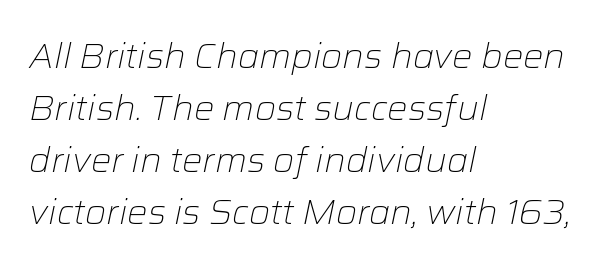
Normally led — the rows are evenly, conventionally spaced. Proportional: the letters do not fall into vertical columns. Glyph-to-glyph distance matches everyday printed text. Italic? Definitely — the glyphs are oblique. A quiet, ordinary-to-light weight characterises the typeface.
